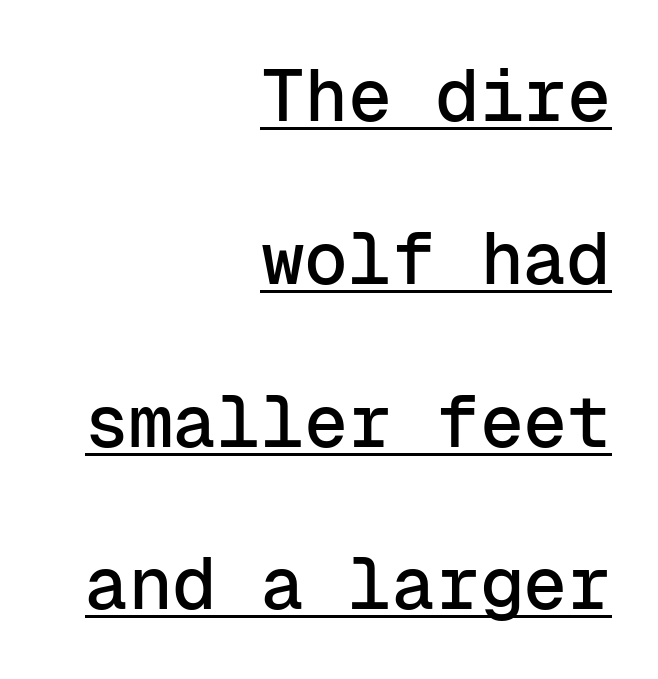
The image shows 73 px sans-serif type, upright, monospaced; set right-aligned, loose line spacing (2.23x), normal letter spacing, underlined; low stroke contrast and a medium x-height.
